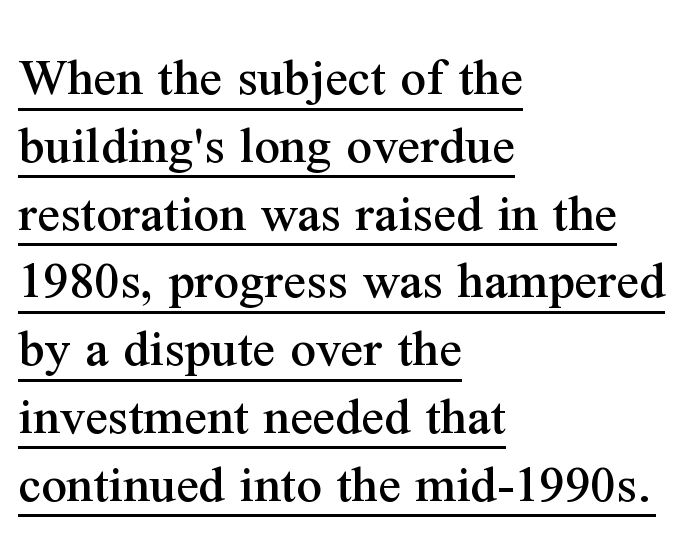
{"serif": "yes", "italic": "no", "width": "normal", "stroke_contrast": "medium", "x_height": "medium", "monospaced": "no", "underline": "yes", "align": "left", "line_spacing_ratio": 1.21, "letter_spacing": "normal", "letter_spacing_em": 0.0, "glyph_px": 56}
